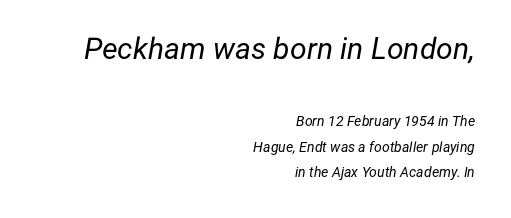
The image shows 30 px regular-weight type, italic (leaning right); set right-aligned, line spacing 1.83x, normal letter spacing, not underlined; the first (top) block is 2.14x larger; low stroke contrast and a medium x-height.
